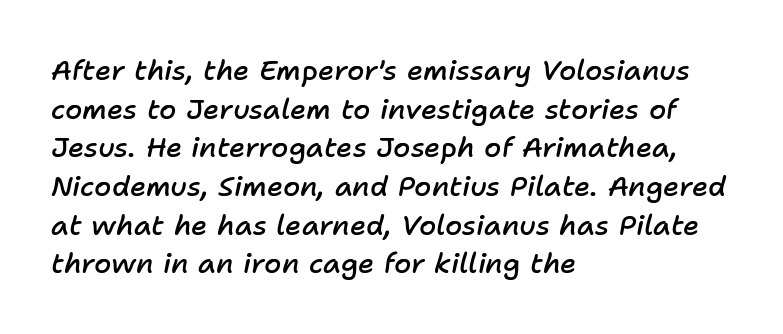
Q: Is the text bold? A: Semi-bold.
Q: Is the text italic (slanted)? A: Yes, it leans right by about 11 degrees.
Q: Is the text underlined? A: No.
Q: How is the paragraph aligned? A: Left-aligned.
Q: Is the spacing between letters normal or unusually wide? A: Normal.
Q: Is the spacing between lines tight, normal or loose? A: Normal.
Q: Width (condensed, normal, or wide)? A: Normal.
Q: Stroke contrast? A: Low.
Q: x-height? A: Medium.
Q: Monospaced? A: No.
